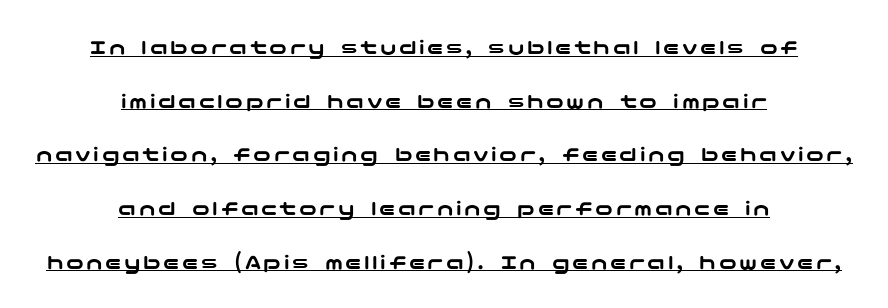
The image shows 22 px text type, upright; set centered, loose line spacing (2.44x), underlined.
